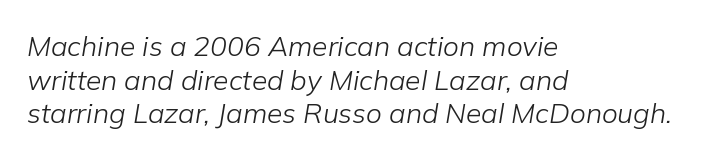
The image shows 28 px light type, italic (leaning right); set left-aligned, line spacing 1.2x, normal letter spacing, not underlined; low stroke contrast and a medium x-height.
